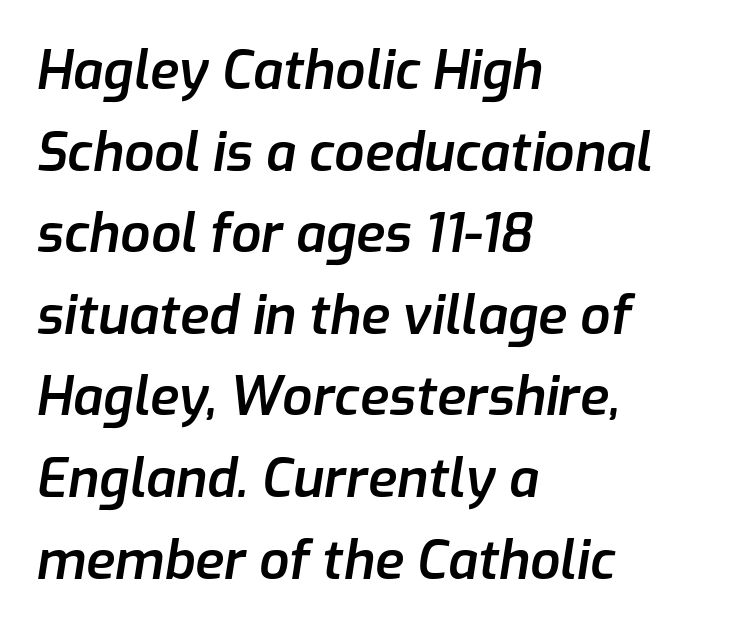
Every row of glyphs begins at an identical x-position on the left. Normally led — the rows are evenly, conventionally spaced. Words float on clear page, feet unadorned. Is this a fixed-width face? No — the glyphs have proportional, varying widths. Heft: intermediate — a semibold. Characters follow at the spacing the type designer built in.
